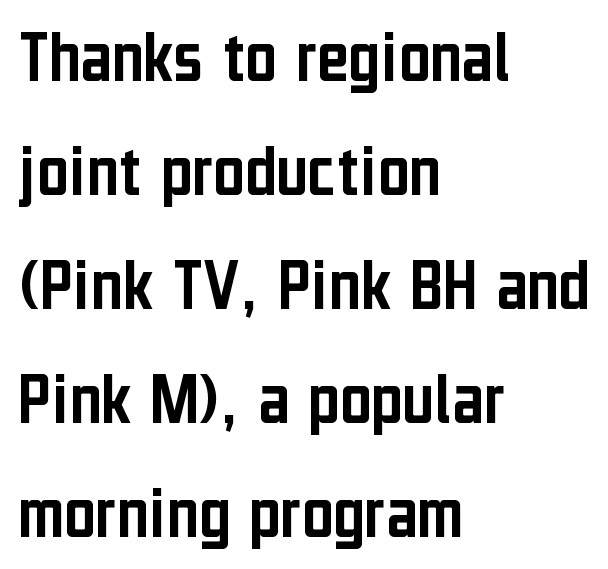
The image shows 76 px condensed sans-serif type, upright; set left-aligned, normal line spacing (1.5x), normal letter spacing, not underlined; low stroke contrast and a medium x-height.
